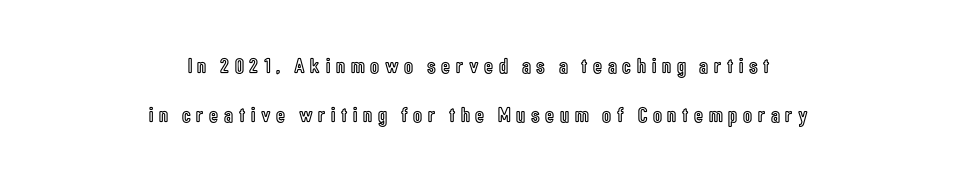
Q: Is the text italic (slanted)? A: No, it is upright.
Q: Is the text underlined? A: No.
Q: How is the paragraph aligned? A: Centered.
Q: Is the spacing between letters normal or unusually wide? A: Unusually wide.
Q: Is the spacing between lines tight, normal or loose? A: Loose.
